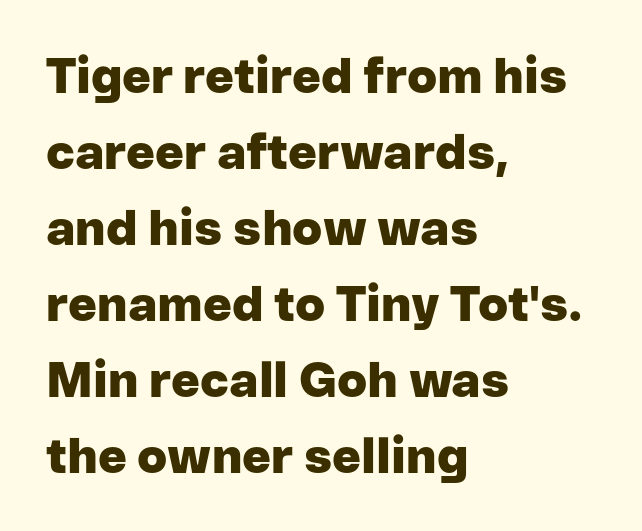
Q: Is the text bold? A: Yes.
Q: Is the text italic (slanted)? A: No, it is upright.
Q: Is the typeface a serif or a sans-serif typeface? A: Sans-serif.
Q: Is the text underlined? A: No.
Q: How is the paragraph aligned? A: Left-aligned.
Q: Is the spacing between letters normal or unusually wide? A: Normal.
Q: Is the spacing between lines tight, normal or loose? A: Normal.
Q: Width (condensed, normal, or wide)? A: Normal.
Q: Stroke contrast? A: Low.
Q: x-height? A: Medium.
Q: Monospaced? A: No.
